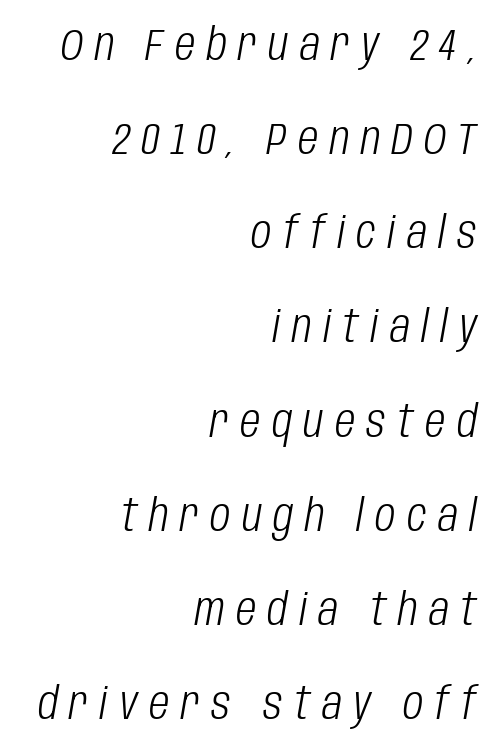
The image shows 44 px light, condensed type, italic (leaning right); set right-aligned, loose line spacing (2.14x), unusually wide letter spacing (+0.26 em), not underlined; low stroke contrast and a large x-height.
